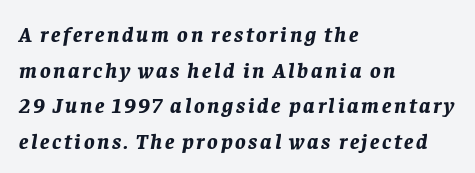
Baseline-to-baseline distance is the conventional proportion of letter height. Style check: oblique. Caption: bold face, heavy strokes. Nobody drew a line under any word here.
